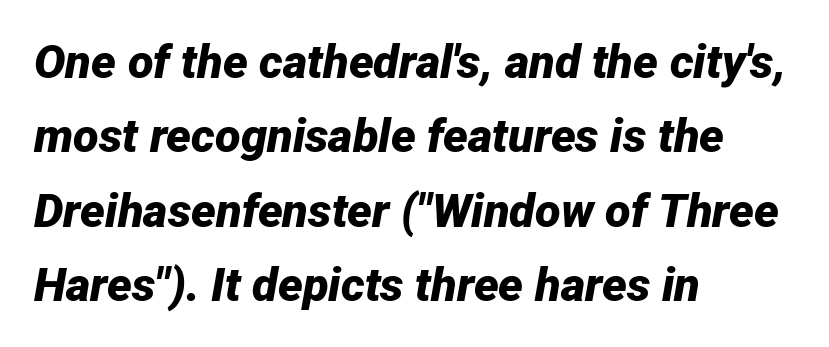
Q: Is the text bold? A: Yes.
Q: Is the text italic (slanted)? A: Yes, it leans right by about 12 degrees.
Q: Is the text underlined? A: No.
Q: How is the paragraph aligned? A: Left-aligned.
Q: Is the spacing between letters normal or unusually wide? A: Normal.
Q: Is the spacing between lines tight, normal or loose? A: Normal.
Q: Width (condensed, normal, or wide)? A: Normal.
Q: Stroke contrast? A: Low.
Q: x-height? A: Medium.
Q: Monospaced? A: No.
